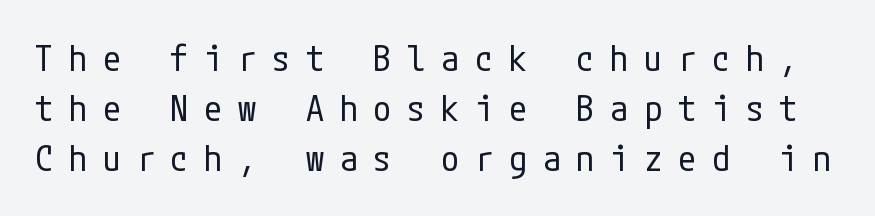
The image shows 36 px regular-weight, condensed sans-serif type, upright; set normal line spacing (1.39x), unusually wide letter spacing (+0.44 em), not underlined; low stroke contrast and a medium x-height.
